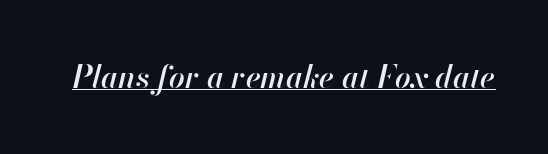
The characters look somewhat weighty, a semibold short of true bold. Character widths vary here, with narrow letters taking less room than wide ones. Would a proofreader flag this as italicized? Yes. The letterforms sit shoulder to shoulder at normal distance. Does a line run under the words? Yes, clearly.
